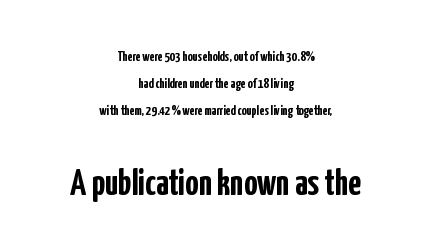
Q: Is the text bold? A: Yes.
Q: Is the text italic (slanted)? A: No, it is upright.
Q: Is the typeface a serif or a sans-serif typeface? A: Sans-serif.
Q: Is the text underlined? A: No.
Q: How is the paragraph aligned? A: Centered.
Q: Is the spacing between letters normal or unusually wide? A: Normal.
Q: Is the spacing between lines tight, normal or loose? A: Loose.
Q: Which block of text is set in a larger size, the first (top) or the second (bottom)? A: The second (bottom) one.
Q: Width (condensed, normal, or wide)? A: Condensed.
Q: Stroke contrast? A: Low.
Q: x-height? A: Medium.
Q: Monospaced? A: No.
